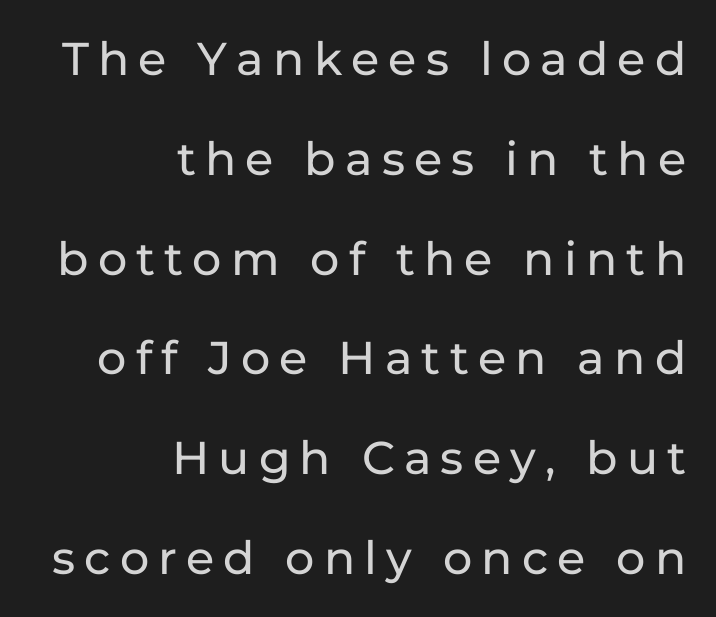
The image shows 46 px sans-serif type, upright; set right-aligned, loose line spacing (2.17x), unusually wide letter spacing (+0.2 em), not underlined; low stroke contrast and a medium x-height.
